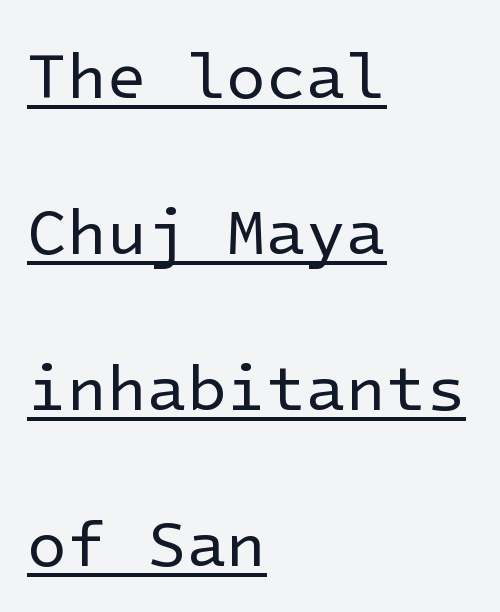
Q: Is the text bold? A: No.
Q: Is the text italic (slanted)? A: No, it is upright.
Q: Is the typeface a serif or a sans-serif typeface? A: Sans-serif.
Q: Is the text underlined? A: Yes.
Q: How is the paragraph aligned? A: Left-aligned.
Q: Is the spacing between letters normal or unusually wide? A: Normal.
Q: Is the spacing between lines tight, normal or loose? A: Loose.
Q: Width (condensed, normal, or wide)? A: Normal.
Q: Stroke contrast? A: Low.
Q: x-height? A: Medium.
